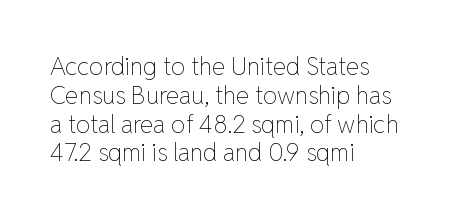
{"italic": "no", "bold": "no", "underline": "no", "align": "left", "line_spacing_ratio": 1.2, "letter_spacing": "normal", "letter_spacing_em": 0.0, "glyph_px": 24}
